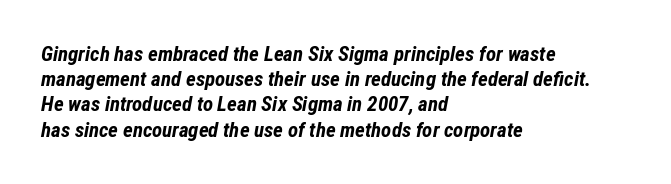
Q: Is the text bold? A: Yes.
Q: Is the text italic (slanted)? A: Yes, it leans right by about 12 degrees.
Q: Is the text underlined? A: No.
Q: How is the paragraph aligned? A: Left-aligned.
Q: Is the spacing between letters normal or unusually wide? A: Normal.
